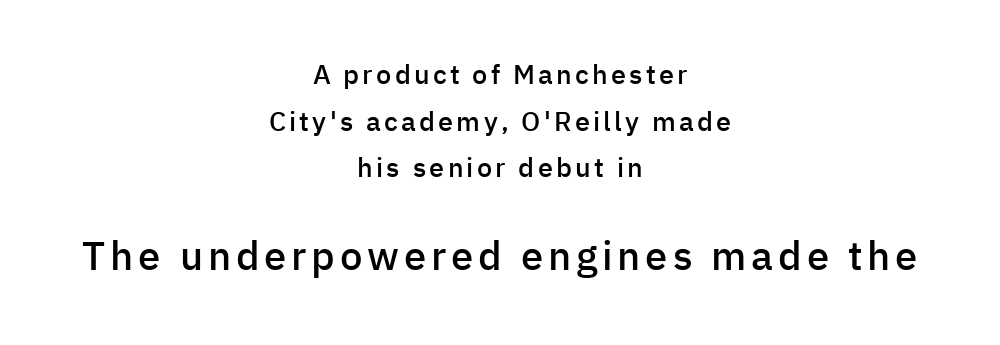
{"serif": "no", "italic": "no", "bold": "semi", "weight": "semibold", "width": "normal", "stroke_contrast": "low", "x_height": "medium", "monospaced": "no", "underline": "no", "align": "center", "line_spacing_ratio": 1.73, "larger_block": "second", "size_ratio": 1.48, "glyph_px": 40}
